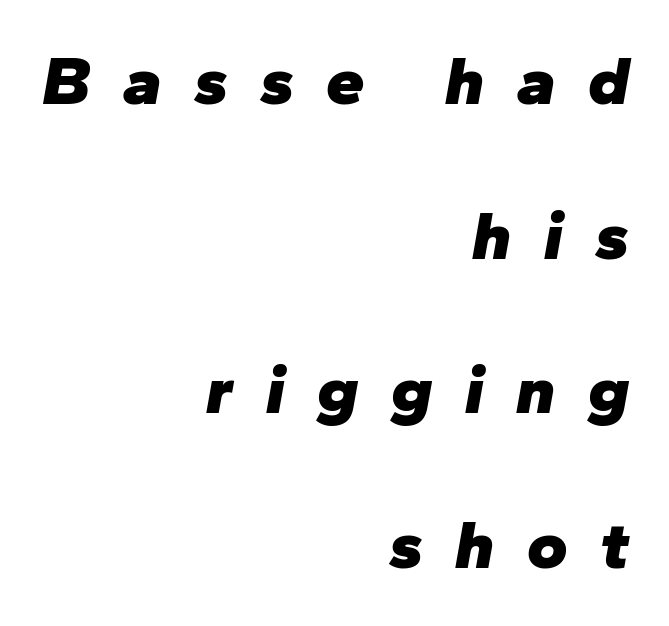
Q: Is the text bold? A: Yes.
Q: Is the text italic (slanted)? A: Yes, it leans right by about 10 degrees.
Q: Is the text underlined? A: No.
Q: How is the paragraph aligned? A: Right-aligned.
Q: Is the spacing between letters normal or unusually wide? A: Unusually wide.
Q: Is the spacing between lines tight, normal or loose? A: Loose.
Q: Width (condensed, normal, or wide)? A: Normal.
Q: Stroke contrast? A: Low.
Q: x-height? A: Medium.
Q: Monospaced? A: No.
